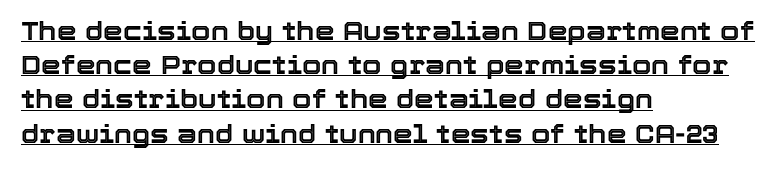
The image shows 25 px text type, upright; set left-aligned, normal line spacing (1.37x), normal letter spacing, underlined.
